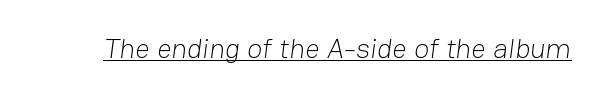
The image shows 28 px light sans-serif type; set normal letter spacing, underlined; low stroke contrast and a medium x-height.
